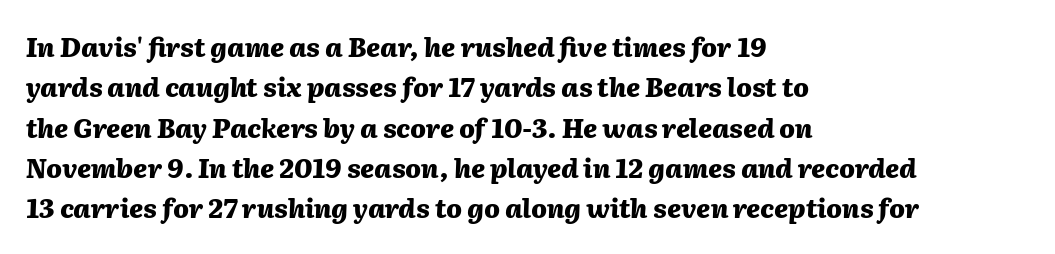
The rendering uses a moderate line-height, typical for paragraphs. Caption: bold face, heavy strokes. Any mark beneath the type? The region is blank. You can tell it's italic because the verticals aren't actually vertical. A classic flush-left, rag-right setting is used for this passage.
